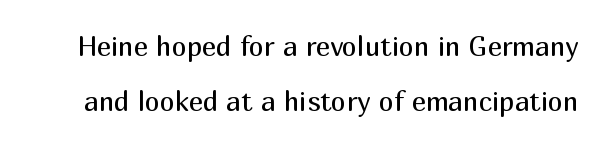
Q: Is the text bold? A: No.
Q: Is the text italic (slanted)? A: No, it is upright.
Q: Is the text underlined? A: No.
Q: Is the spacing between letters normal or unusually wide? A: Normal.
Q: Is the spacing between lines tight, normal or loose? A: Loose.
